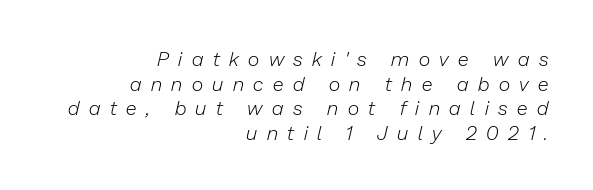
{"italic": "yes", "lean": "right", "slant_degrees": 13, "bold": "no", "underline": "no", "align": "right", "line_spacing_ratio": 1.23, "letter_spacing": "wide", "letter_spacing_em": 0.48, "glyph_px": 20}
